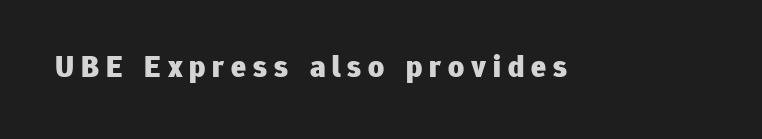
Think of a printed novel: that variable character pitch is what you see here. Do the letters lean? They stand straight. The letters carry no serifs — their stems end cleanly without finishing strokes. Any mark beneath the type? The region is blank. What stands out about the letter spacing? Its width — letters are far apart. Thick stems and heavy bowls — unmistakably bold.
